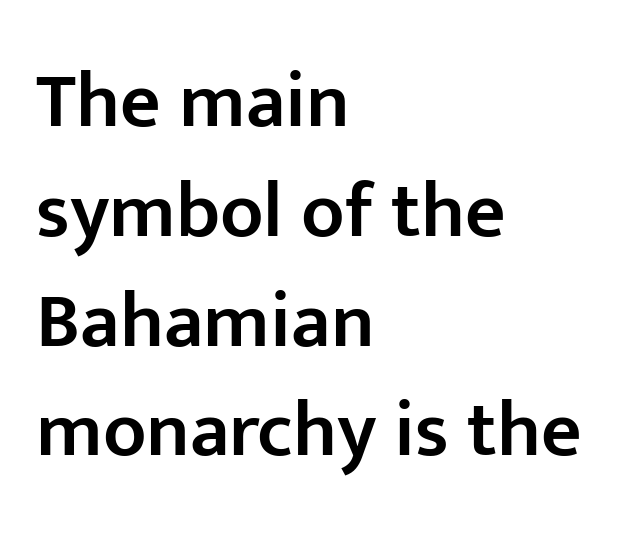
Q: Is the text bold? A: Semi-bold.
Q: Is the text italic (slanted)? A: No, it is upright.
Q: Is the typeface a serif or a sans-serif typeface? A: Sans-serif.
Q: Is the text underlined? A: No.
Q: How is the paragraph aligned? A: Left-aligned.
Q: Is the spacing between letters normal or unusually wide? A: Normal.
Q: Is the spacing between lines tight, normal or loose? A: Normal.
Q: Width (condensed, normal, or wide)? A: Normal.
Q: Stroke contrast? A: Low.
Q: x-height? A: Medium.
Q: Monospaced? A: No.
